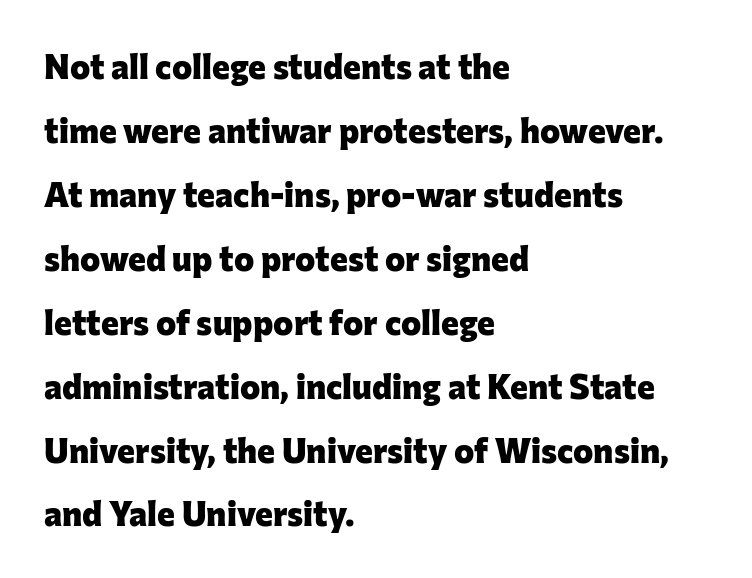
The passage shown has conventional tracking throughout. Posture: upright roman. A clean baseline with only descenders dipping below it. Plenty of ink on the page — the face is bold. A student would call this left alignment; a typographer would say flush left, rag right.
